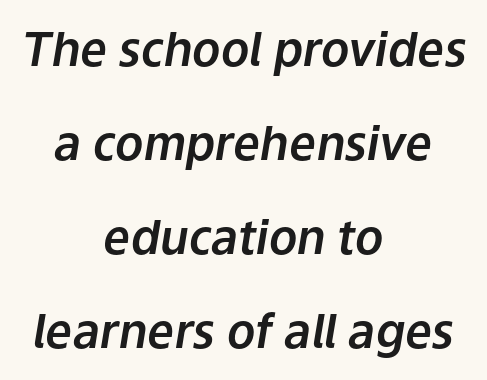
Q: Is the text italic (slanted)? A: Yes, it leans right by about 9 degrees.
Q: Is the text underlined? A: No.
Q: How is the paragraph aligned? A: Centered.
Q: Is the spacing between letters normal or unusually wide? A: Normal.
Q: Is the spacing between lines tight, normal or loose? A: Loose.
Q: Width (condensed, normal, or wide)? A: Normal.
Q: Stroke contrast? A: Low.
Q: x-height? A: Medium.
Q: Monospaced? A: No.
